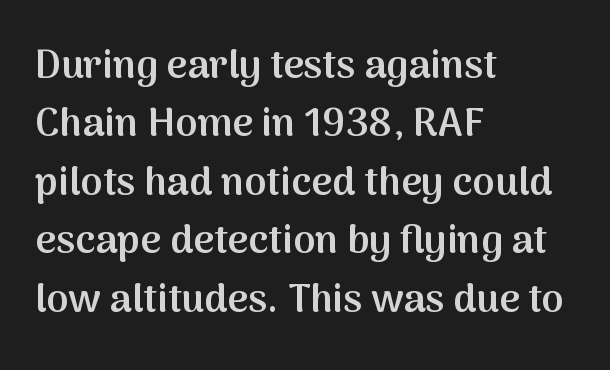
The image shows 40 px semibold sans-serif type, upright; set left-aligned, normal line spacing (1.46x), normal letter spacing, not underlined; medium stroke contrast and a medium x-height.
